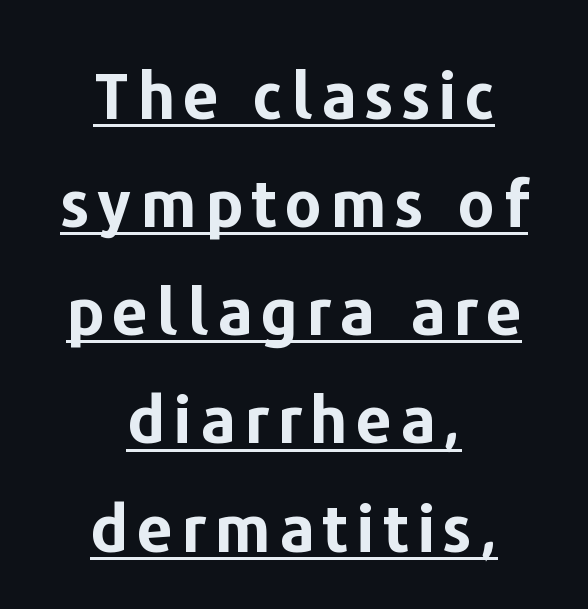
The letters stand straight up with perfectly vertical stems. Has an underline been added? It has. A typesetter would call this proportional, since set widths differ per character. Regular leading. Horizontal alignment here is central, giving a formal, balanced look. The glyphs have the mass of a bold cut.
